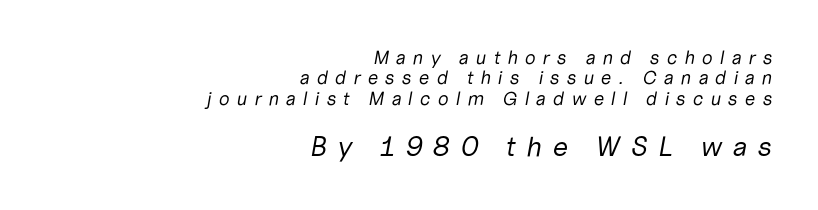
The image shows 28 px regular-weight type, italic (leaning right); set right-aligned, tight line spacing (1.07x), unusually wide letter spacing (+0.36 em), not underlined; the second (bottom) block is 1.47x larger; low stroke contrast and a medium x-height.
